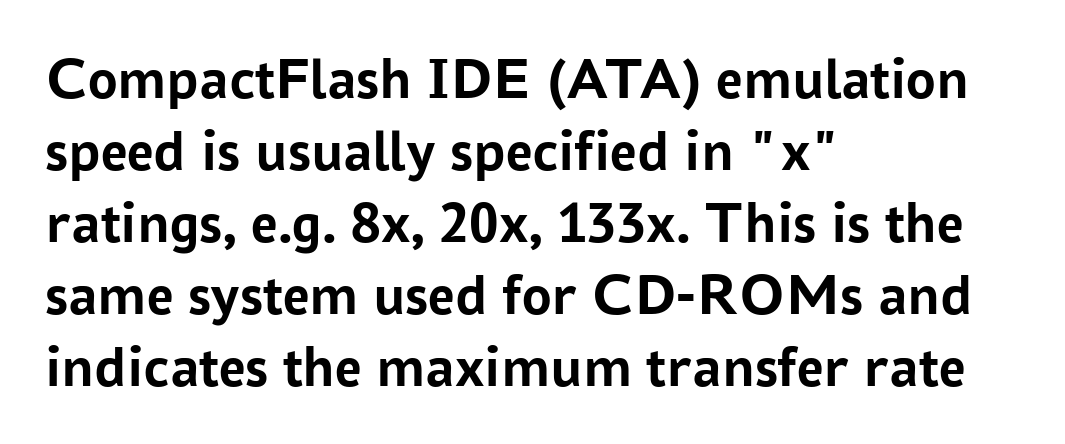
The image shows 59 px semibold sans-serif type, upright; set left-aligned, line spacing 1.22x, normal letter spacing, not underlined; low stroke contrast and a medium x-height.
